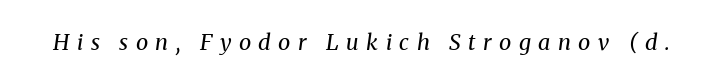
Bold? No — there's no thickening of the strokes. The letters are spread apart with noticeably loose tracking. The baseline area is clear. This is oblique type, the kind used for emphasis or titles.
